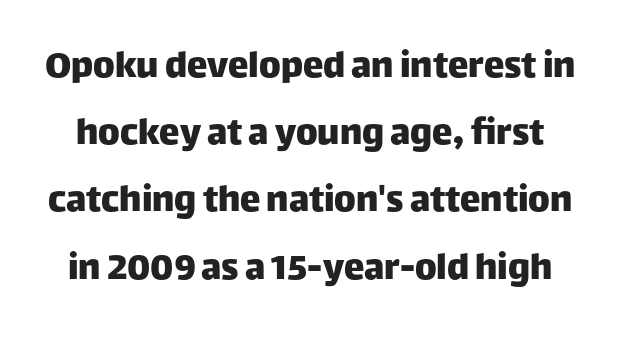
Leading: standard. The baseline area is clear. Varying glyph widths throughout — classic text-font behaviour. Letterform terminals end flat and unadorned throughout the passage. These lines keep a tight, regular rhythm from letter to letter.
